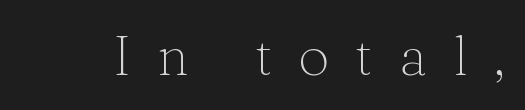
{"serif": "yes", "italic": "no", "bold": "no", "weight": "light", "width": "normal", "stroke_contrast": "medium", "x_height": "medium", "monospaced": "no", "underline": "no", "letter_spacing": "wide", "letter_spacing_em": 0.46, "glyph_px": 56}
